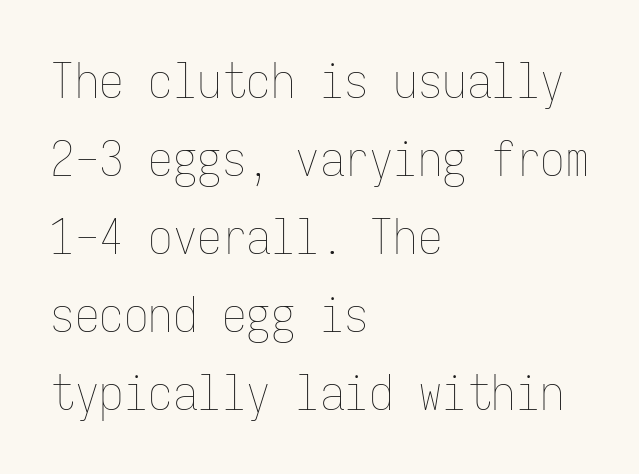
Q: Is the text bold? A: No.
Q: Is the text italic (slanted)? A: No, it is upright.
Q: Is the text underlined? A: No.
Q: How is the paragraph aligned? A: Left-aligned.
Q: Is the spacing between letters normal or unusually wide? A: Normal.
Q: Is the spacing between lines tight, normal or loose? A: Normal.
Q: Width (condensed, normal, or wide)? A: Condensed.
Q: Stroke contrast? A: Low.
Q: x-height? A: Medium.
Q: Monospaced? A: Yes.
